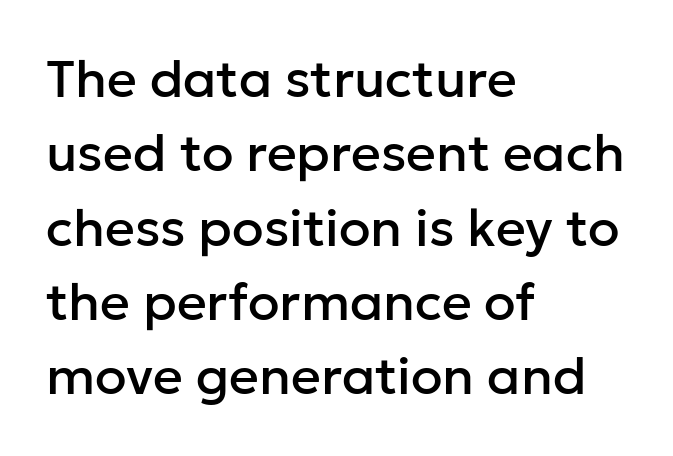
Q: Is the text italic (slanted)? A: No, it is upright.
Q: Is the typeface a serif or a sans-serif typeface? A: Sans-serif.
Q: Is the text underlined? A: No.
Q: How is the paragraph aligned? A: Left-aligned.
Q: Is the spacing between letters normal or unusually wide? A: Normal.
Q: Is the spacing between lines tight, normal or loose? A: Normal.
Q: Width (condensed, normal, or wide)? A: Normal.
Q: Stroke contrast? A: Low.
Q: x-height? A: Medium.
Q: Monospaced? A: No.
